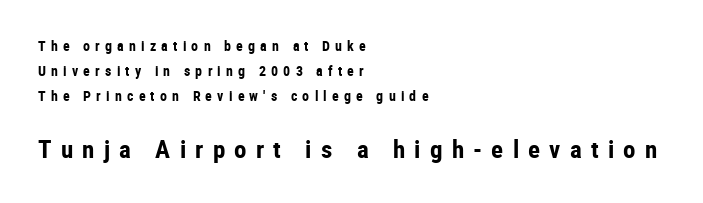
{"italic": "no", "bold": "yes", "underline": "no", "align": "left", "line_spacing_ratio": 1.8, "letter_spacing": "wide", "letter_spacing_em": 0.37, "larger_block": "second", "size_ratio": 1.79, "glyph_px": 25}
